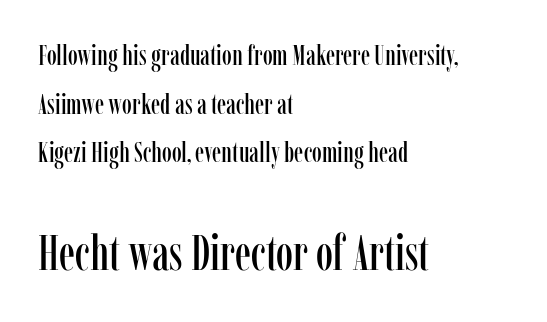
The image shows 49 px condensed serif type, upright; set left-aligned, line spacing 1.74x, normal letter spacing, not underlined; the second (bottom) block is 1.75x larger; low stroke contrast and a medium x-height.
